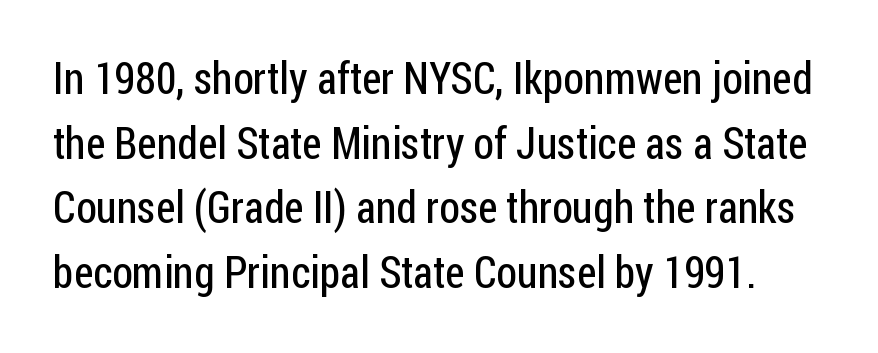
{"serif": "no", "italic": "no", "bold": "no", "weight": "regular", "width": "condensed", "stroke_contrast": "low", "x_height": "medium", "monospaced": "no", "underline": "no", "line_spacing": "normal", "line_spacing_ratio": 1.47, "letter_spacing": "normal", "letter_spacing_em": 0.0, "glyph_px": 44}
